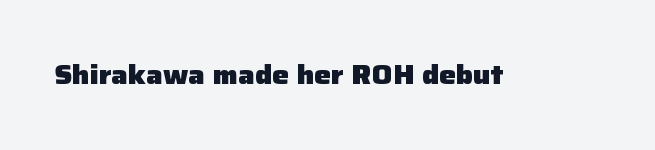
The image shows 26 px bold type, upright; set normal letter spacing, not underlined.
